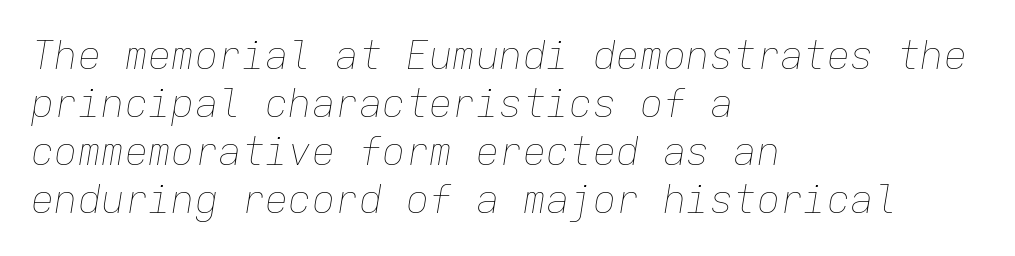
{"italic": "yes", "lean": "right", "slant_degrees": 9, "bold": "no", "weight": "thin", "width": "normal", "stroke_contrast": "low", "x_height": "medium", "monospaced": "yes", "underline": "no", "align": "left", "line_spacing_ratio": 1.23, "letter_spacing": "normal", "letter_spacing_em": 0.0, "glyph_px": 39}
